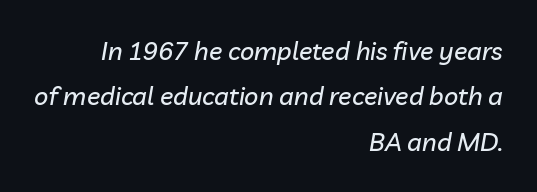
Q: Is the text italic (slanted)? A: Yes, it leans right by about 10 degrees.
Q: Is the text underlined? A: No.
Q: How is the paragraph aligned? A: Right-aligned.
Q: Is the spacing between letters normal or unusually wide? A: Normal.
